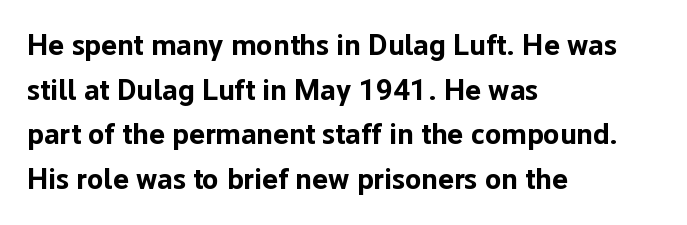
The image shows 30 px bold sans-serif type, upright; set left-aligned, normal line spacing (1.49x), normal letter spacing, not underlined; low stroke contrast and a medium x-height.
